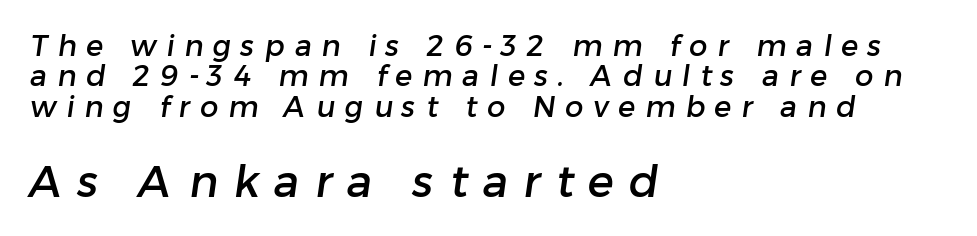
Reading top to bottom, the characters get bigger at the block break. Observe the absence of serifs on each vertical stroke in this sample. The line texture is sparse and dotted thanks to wide tracking. The foot of each line stays bare and open. The rendering uses natural spacing where letterforms have individual widths.
